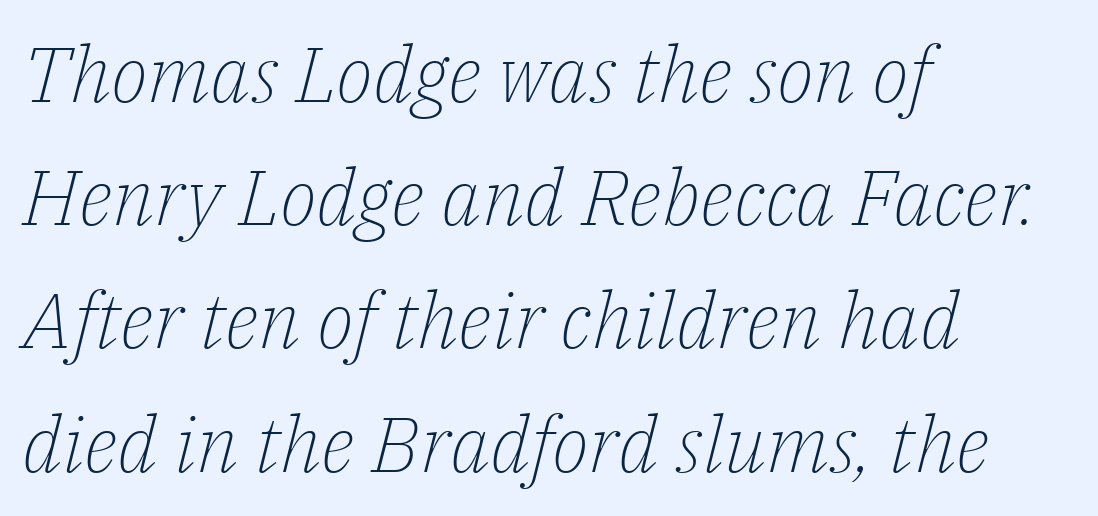
{"serif": "yes", "italic": "yes", "lean": "right", "slant_degrees": 14, "bold": "no", "weight": "light", "width": "normal", "stroke_contrast": "low", "x_height": "medium", "monospaced": "no", "underline": "no", "align": "left", "line_spacing": "normal", "line_spacing_ratio": 1.58, "letter_spacing": "normal", "letter_spacing_em": 0.0, "glyph_px": 78}
